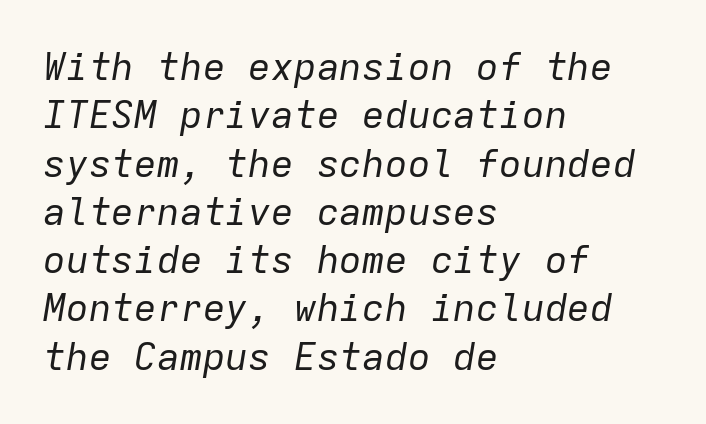
The image shows 38 px regular-weight type, italic (leaning right), monospaced; set left-aligned, normal line spacing (1.27x), normal letter spacing, not underlined; low stroke contrast and a medium x-height.
